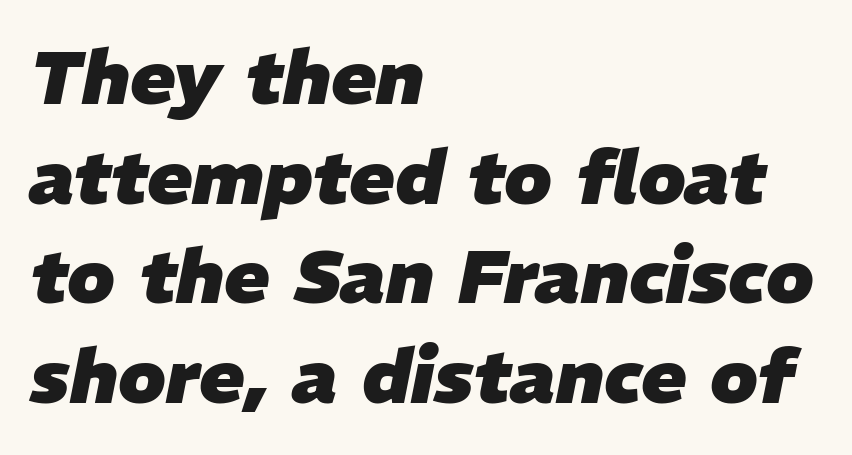
This rendering leaves character spacing at its baseline value. What's the leading like? Ordinary, nothing unusual. Proportional: the letters do not fall into vertical columns. Heavy, bold letterforms. The text block is weighted toward the left margin, trailing off unevenly rightward. This rendering features lettering with no underline.
